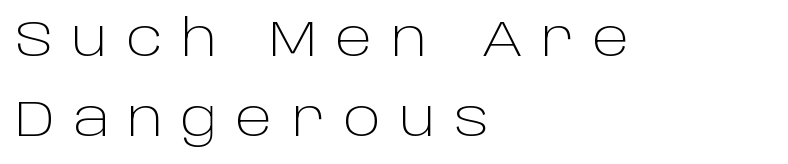
Q: Is the text bold? A: No.
Q: Is the text italic (slanted)? A: No, it is upright.
Q: Is the typeface a serif or a sans-serif typeface? A: Sans-serif.
Q: Is the text underlined? A: No.
Q: How is the paragraph aligned? A: Left-aligned.
Q: Is the spacing between letters normal or unusually wide? A: Unusually wide.
Q: Is the spacing between lines tight, normal or loose? A: Normal.
Q: Width (condensed, normal, or wide)? A: Normal.
Q: Stroke contrast? A: Low.
Q: x-height? A: Large.
Q: Monospaced? A: No.
